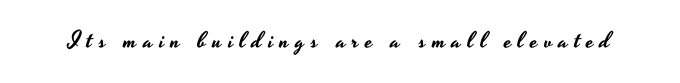
The image shows 23 px text type; set unusually wide letter spacing (+0.28 em), not underlined.
